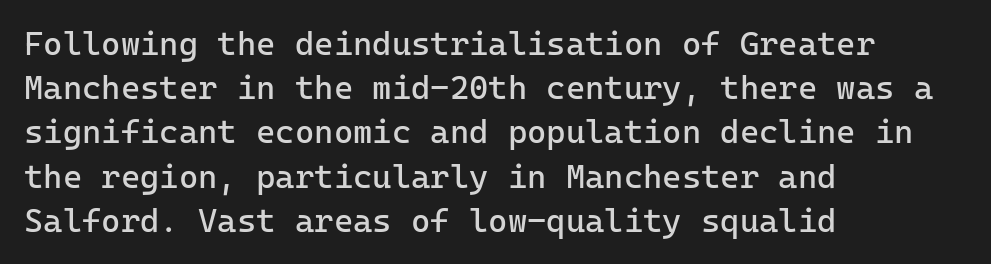
The image shows 33 px regular-weight sans-serif type, upright, monospaced; set left-aligned, normal line spacing (1.34x), normal letter spacing, not underlined; low stroke contrast and a medium x-height.
